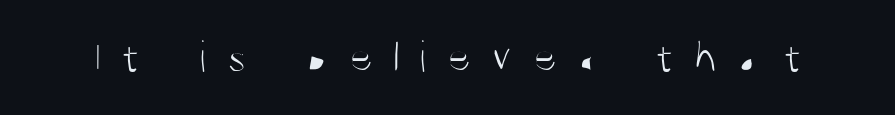
Q: Is the text bold? A: No.
Q: Is the text italic (slanted)? A: No, it is upright.
Q: Is the typeface a serif or a sans-serif typeface? A: Sans-serif.
Q: Is the text underlined? A: No.
Q: Is the spacing between letters normal or unusually wide? A: Unusually wide.
Q: Width (condensed, normal, or wide)? A: Condensed.
Q: Stroke contrast? A: Medium.
Q: x-height? A: Large.
Q: Monospaced? A: No.
